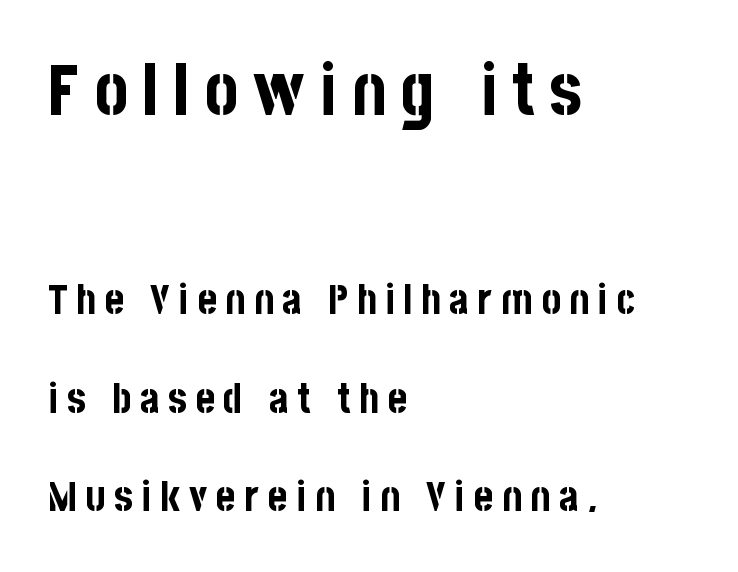
Rendered with straight, roman letterforms. The typeface chosen for these lines omits serifs. Chunky letters — that's bold for sure. The letters advance in unequal steps, a hallmark of proportional type.
